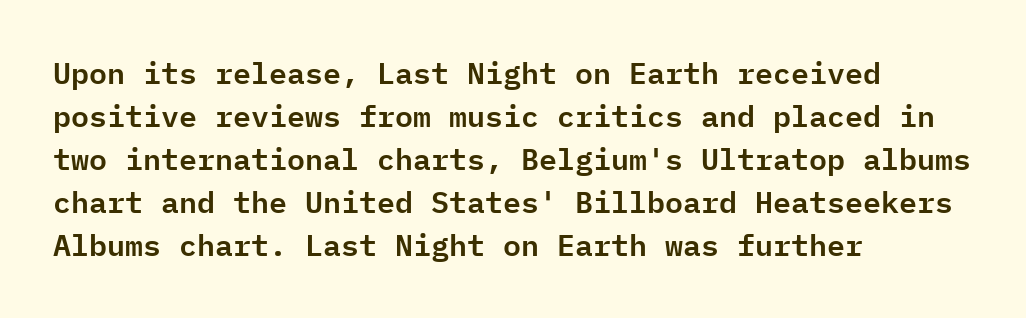
{"serif": "no", "italic": "no", "width": "normal", "stroke_contrast": "low", "x_height": "medium", "monospaced": "yes", "underline": "no", "align": "left", "line_spacing": "normal", "line_spacing_ratio": 1.43, "letter_spacing": "normal", "letter_spacing_em": 0.0, "glyph_px": 30}
